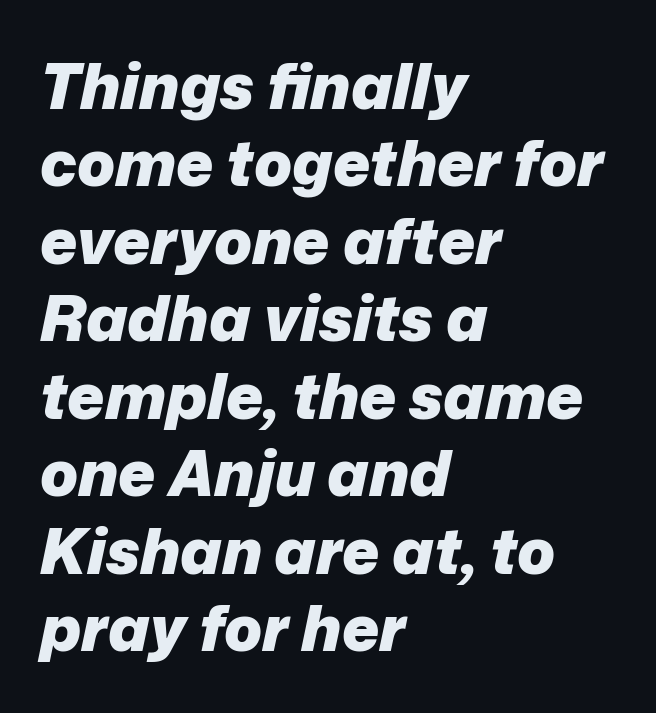
There's an unmistakable incline to the writing here. A typesetter would call this zero additional tracking. This sample has the flowing, uneven cadence of proportional lettering. The strip under each line holds only bare page. Weight check: bold — yes, fully.
